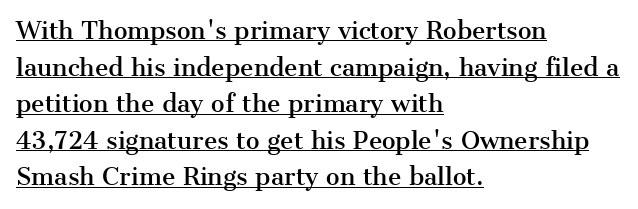
Q: Is the text italic (slanted)? A: No, it is upright.
Q: Is the text underlined? A: Yes.
Q: How is the paragraph aligned? A: Left-aligned.
Q: Is the spacing between letters normal or unusually wide? A: Normal.
Q: Is the spacing between lines tight, normal or loose? A: Normal.
